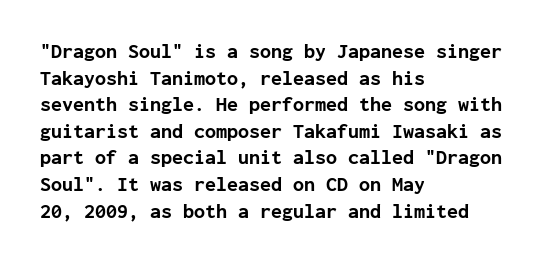
Q: Is the text bold? A: Yes.
Q: Is the text italic (slanted)? A: No, it is upright.
Q: Is the text underlined? A: No.
Q: How is the paragraph aligned? A: Left-aligned.
Q: Is the spacing between letters normal or unusually wide? A: Normal.
Q: Is the spacing between lines tight, normal or loose? A: Normal.
